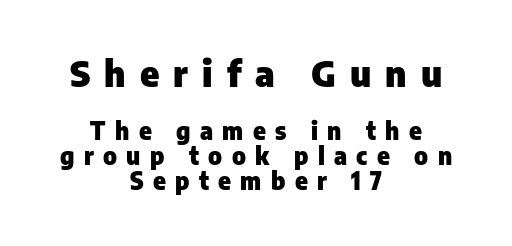
Inter-character spacing is expanded well beyond the font's built-in metrics. Interline gaps are noticeably narrow in this sample. Characters remain perfectly vertical along every line. Unlike a traditional serif, this face leaves its strokes unadorned. This rendering features lettering with no underline.
